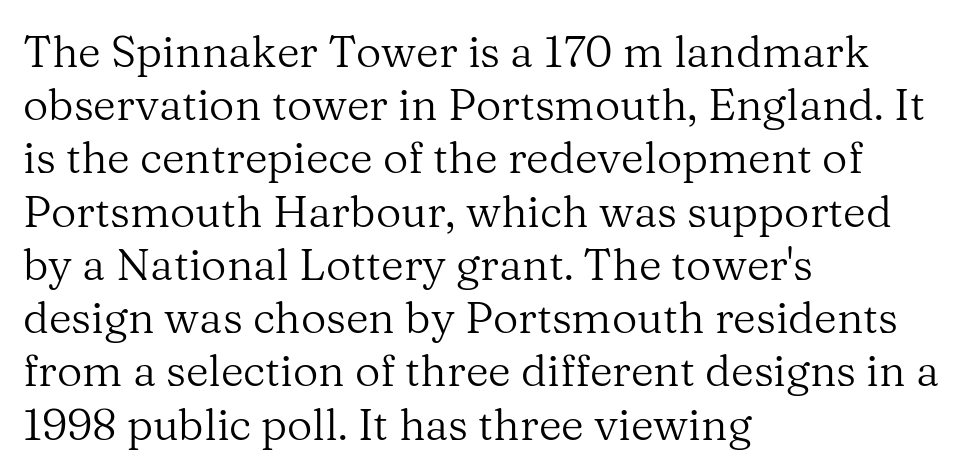
{"serif": "yes", "italic": "no", "bold": "no", "weight": "regular", "width": "normal", "stroke_contrast": "medium", "x_height": "medium", "monospaced": "no", "underline": "no", "align": "left", "line_spacing_ratio": 1.21, "letter_spacing": "normal", "letter_spacing_em": 0.0, "glyph_px": 44}
